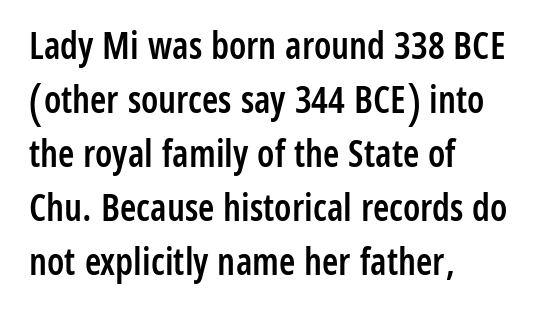
A somewhat darkened texture: the type is semibold rather than bold. Nope, no serifs anywhere on these letters. What's the leading like? Ordinary, nothing unusual. The space beneath each line is pristine and unruled. These lines were composed using upright roman letters. Which margin do the lines hug? The left one — the right edge is uneven.
